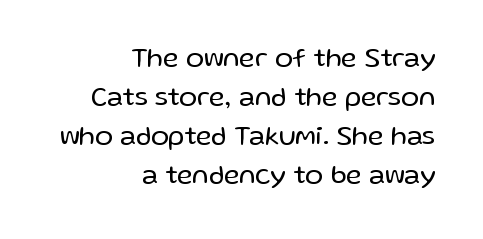
The glyphs are unaccompanied by any horizontal stroke below them. Regarding leading, the lines here are spaced in the standard way. Is the type heavy? It reads as light-to-regular instead. No extra tracking has been applied to these lines. The typesetter chose a ragged-left arrangement here.
